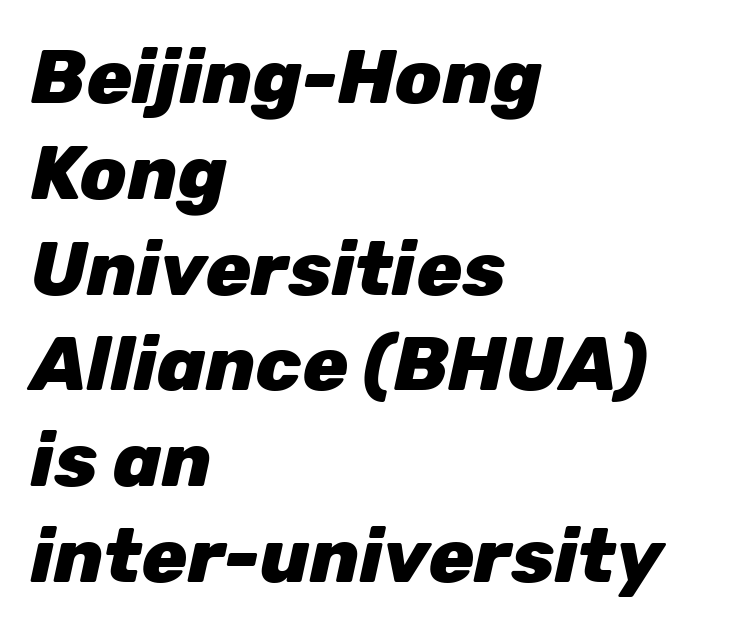
Q: Is the text bold? A: Yes.
Q: Is the text italic (slanted)? A: Yes, it leans right by about 12 degrees.
Q: Is the text underlined? A: No.
Q: How is the paragraph aligned? A: Left-aligned.
Q: Is the spacing between letters normal or unusually wide? A: Normal.
Q: Is the spacing between lines tight, normal or loose? A: Normal.
Q: Width (condensed, normal, or wide)? A: Normal.
Q: Stroke contrast? A: Low.
Q: x-height? A: Medium.
Q: Monospaced? A: No.
